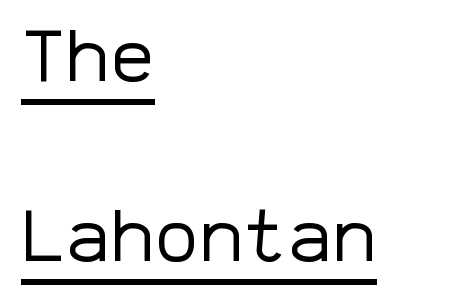
Tracking here is standard; glyphs follow each other at the usual distance. Does a line run under the words? Yes, clearly. Which margin do the lines hug? The left one — the right edge is uneven. Do the characters align in a grid? Yes, the font is monospaced.
